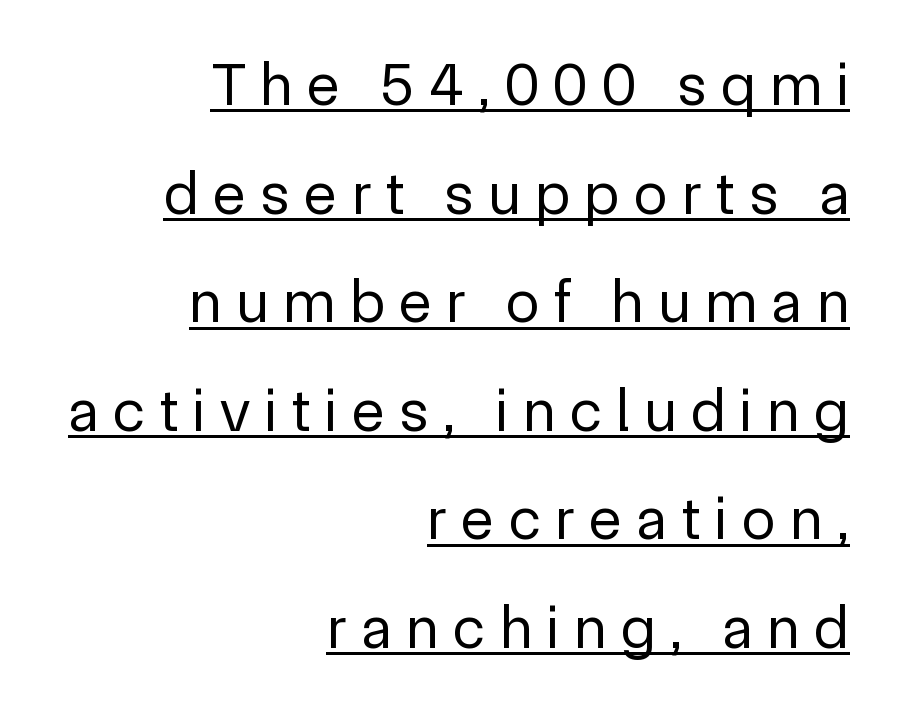
Q: Is the text bold? A: No.
Q: Is the text italic (slanted)? A: No, it is upright.
Q: Is the typeface a serif or a sans-serif typeface? A: Sans-serif.
Q: Is the text underlined? A: Yes.
Q: How is the paragraph aligned? A: Right-aligned.
Q: Is the spacing between letters normal or unusually wide? A: Unusually wide.
Q: Width (condensed, normal, or wide)? A: Normal.
Q: x-height? A: Medium.
Q: Monospaced? A: No.
